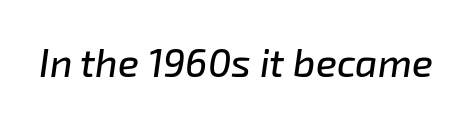
Q: Is the text italic (slanted)? A: Yes, it leans right by about 8 degrees.
Q: Is the text underlined? A: No.
Q: Is the spacing between letters normal or unusually wide? A: Normal.
Q: Width (condensed, normal, or wide)? A: Normal.
Q: Stroke contrast? A: Low.
Q: x-height? A: Medium.
Q: Monospaced? A: No.
